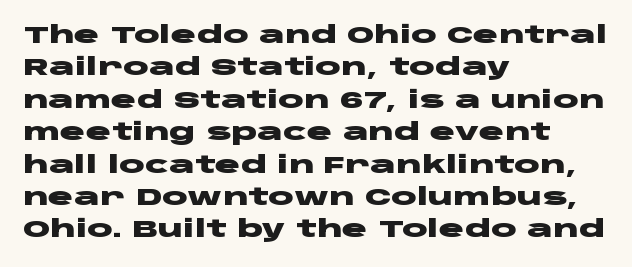
Whoever set this chose a conventional vertical rhythm. Emphasis by weight is at full strength: bold. The setting favours the left margin, as ordinary paragraphs usually do. Glance below the letters and you will spot only blank space. Rendered with straight, roman letterforms.
